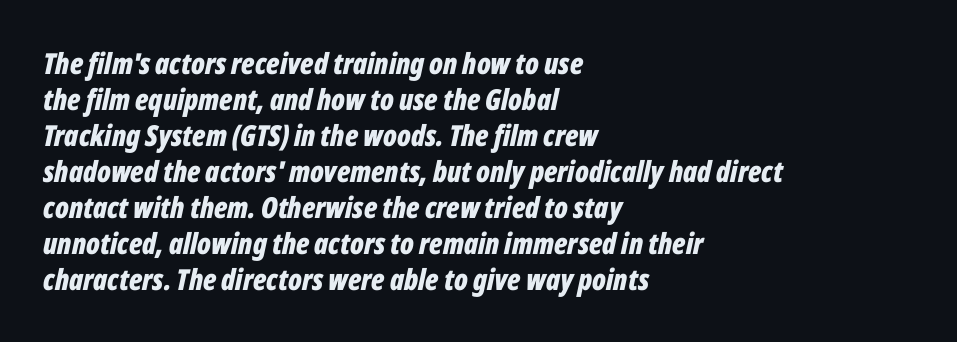
The image shows 29 px bold, condensed type, italic (leaning right); set left-aligned, line spacing 1.24x, normal letter spacing, not underlined; low stroke contrast and a medium x-height.
